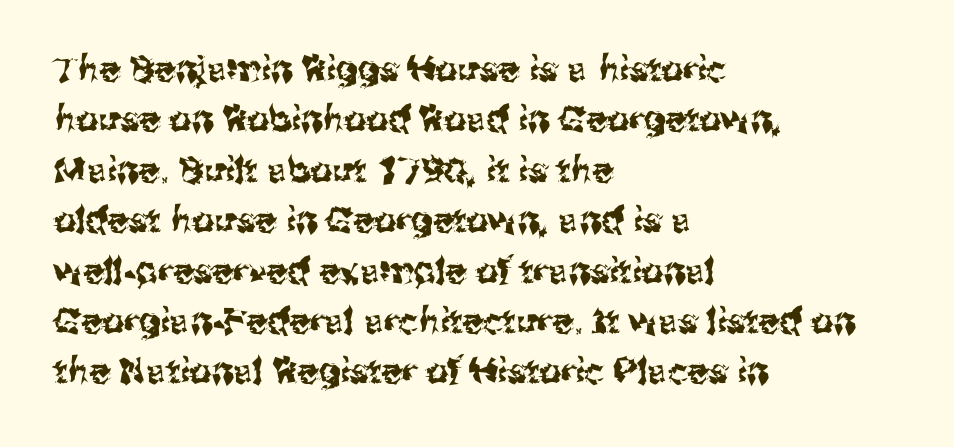
To sum up the face: it is a sans, with no serifs. These lines keep a tight, regular rhythm from letter to letter. The area under the type is left untouched. How would I describe the line gaps? Plain and ordinary. Each letter keeps its own natural width here, so spacing adapts to shape.
